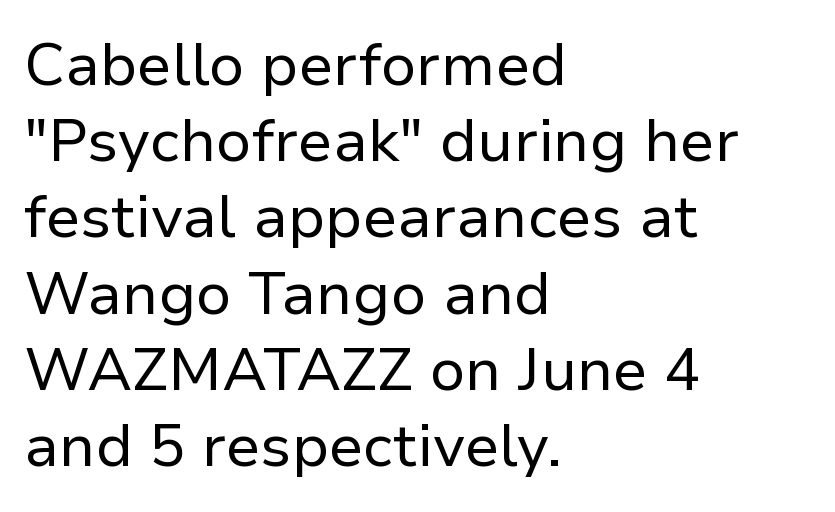
The image shows 60 px regular-weight sans-serif type, upright; set left-aligned, normal line spacing (1.27x), normal letter spacing, not underlined; low stroke contrast and a medium x-height.
